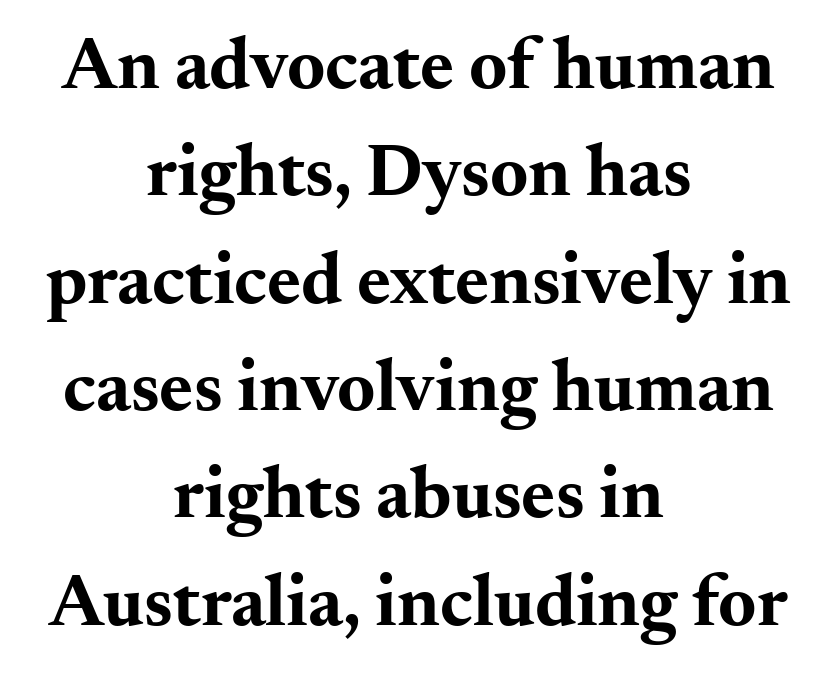
The image shows 73 px bold, wide serif type, upright; set centered, normal line spacing (1.47x), normal letter spacing, not underlined; medium stroke contrast and a small x-height.
